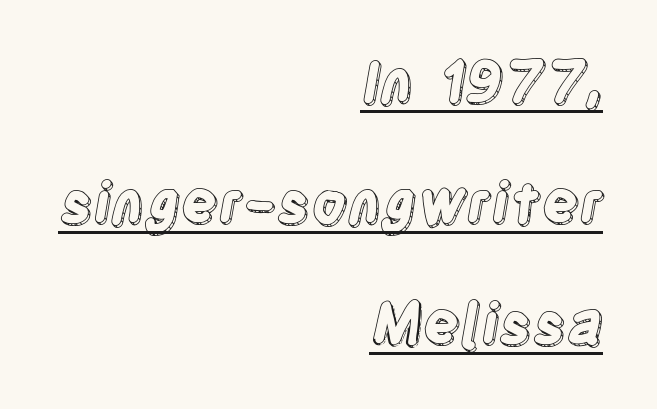
The text block is weighted toward the right margin, trailing off unevenly leftward. Do the characters align in a grid? No, the font is proportional. Loosely led — the rows are spread out. Check the space under the baseline: a stroke is drawn there. This rendering leaves character spacing at its baseline value.
